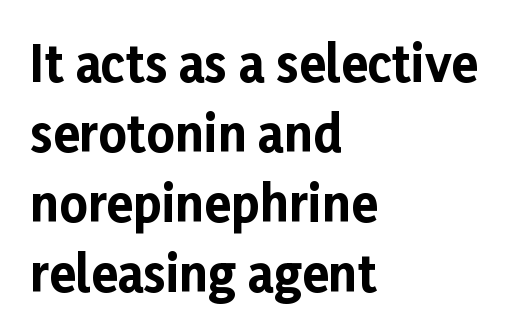
The rendering uses natural spacing where letterforms have individual widths. Is this a sans? Yes — the strokes have no serifs. In terms of posture, this sample is upright. The ragged edge is on the right, which tells us the setting is flush left. Here the glyphs are tracked normally, forming tight word shapes.
